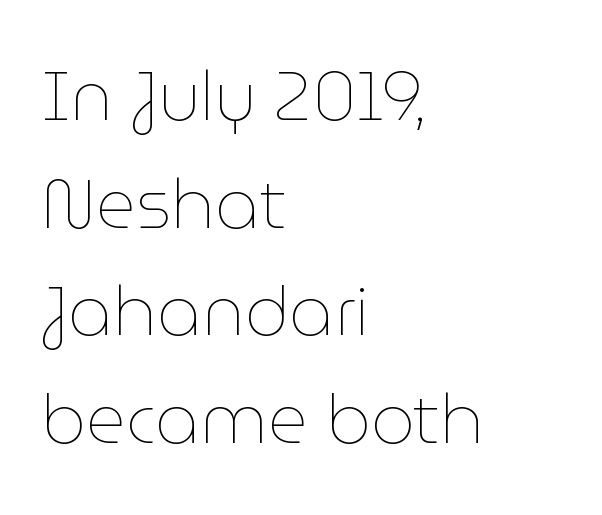
The image shows 69 px thin type, upright; set left-aligned, normal line spacing (1.56x), normal letter spacing, not underlined; low stroke contrast and a medium x-height.
